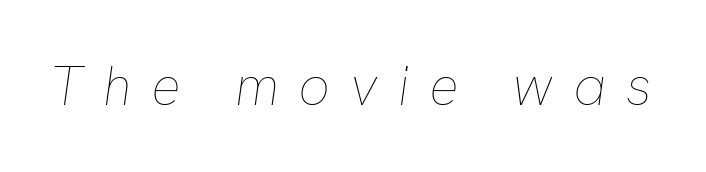
{"italic": "yes", "lean": "right", "slant_degrees": 8, "bold": "no", "weight": "thin", "width": "normal", "stroke_contrast": "low", "x_height": "medium", "monospaced": "no", "underline": "no", "letter_spacing": "wide", "letter_spacing_em": 0.36, "glyph_px": 55}
